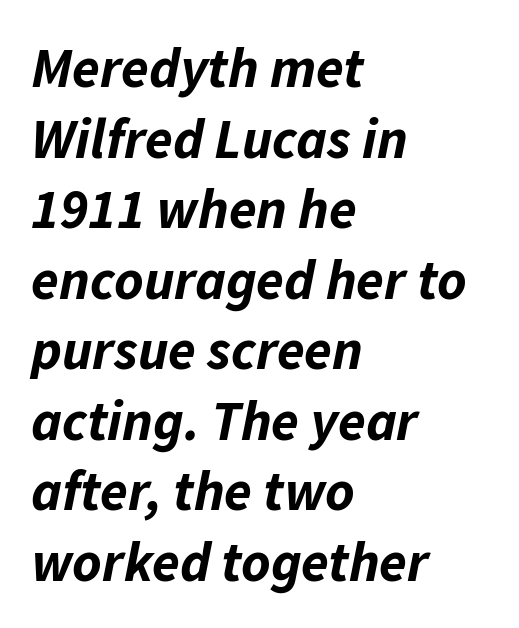
The letters are bold, with thick, heavy strokes. A clean baseline with only descenders dipping below it. Line starts are locked; line ends wander. Character widths vary here, with narrow letters taking less room than wide ones.
